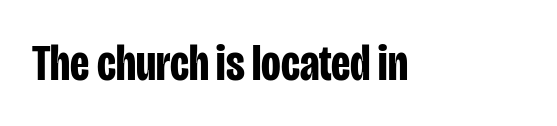
The image shows 51 px bold, condensed sans-serif type, upright; set normal letter spacing, not underlined; low stroke contrast and a large x-height.
